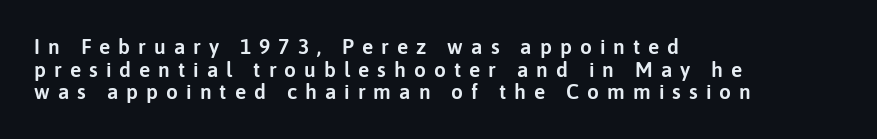
{"italic": "no", "underline": "no", "align": "left", "line_spacing": "tight", "line_spacing_ratio": 1.08, "letter_spacing": "wide", "letter_spacing_em": 0.38, "glyph_px": 21}
